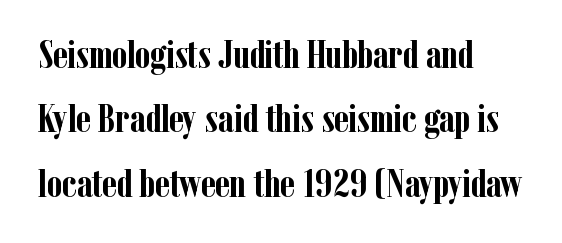
Do the characters align in a grid? No, the font is proportional. The zone under the glyphs is completely vacant. A typesetter would call this zero additional tracking. Bold? Absolutely — the strokes are thick and heavy.
